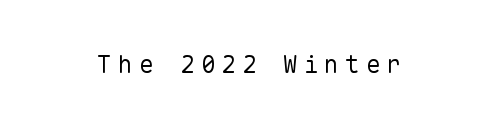
Q: Is the text bold? A: No.
Q: Is the text italic (slanted)? A: No, it is upright.
Q: Is the text underlined? A: No.
Q: Is the spacing between letters normal or unusually wide? A: Unusually wide.
